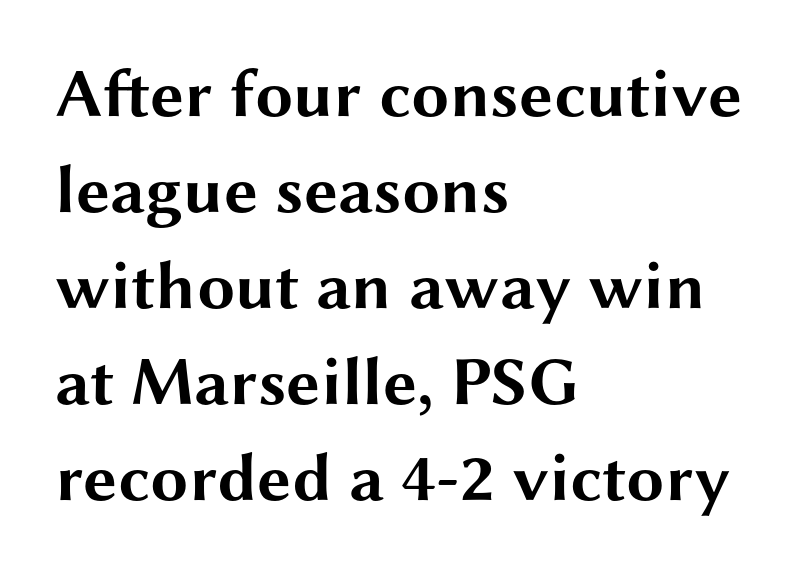
The image shows 68 px bold, wide sans-serif type, upright; set left-aligned, normal line spacing (1.41x), normal letter spacing, not underlined; medium stroke contrast and a medium x-height.
